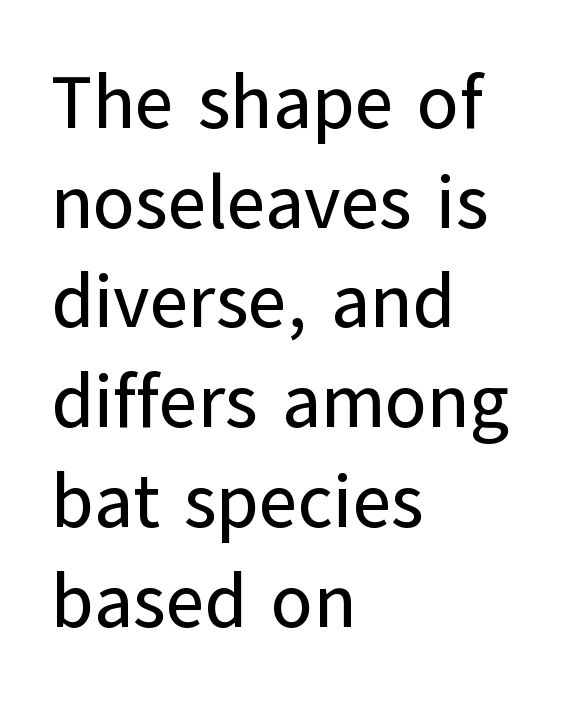
{"serif": "no", "italic": "no", "width": "normal", "stroke_contrast": "low", "x_height": "medium", "monospaced": "no", "underline": "no", "align": "left", "line_spacing": "normal", "line_spacing_ratio": 1.33, "letter_spacing": "normal", "letter_spacing_em": 0.0, "glyph_px": 75}
